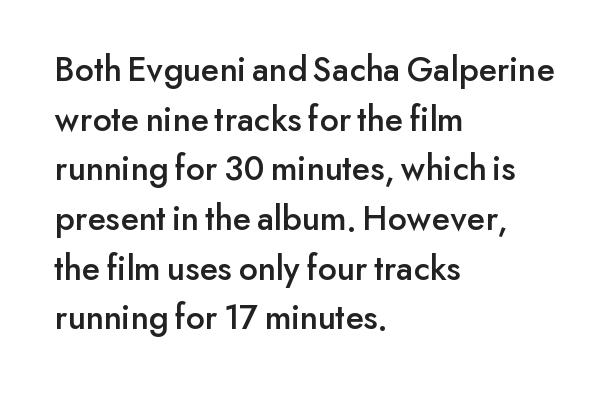
The lettering holds an erect, upright posture throughout. A typesetter would call this proportional, since set widths differ per character. Are there feet on the stems? There aren't — it's a sans. Does the leading feel generous? No, just average.
